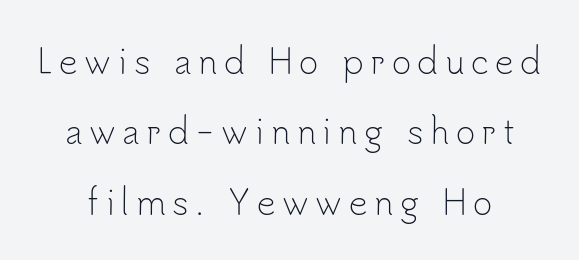
{"serif": "no", "italic": "no", "bold": "no", "weight": "light", "width": "normal", "stroke_contrast": "low", "x_height": "small", "monospaced": "no", "underline": "no", "line_spacing": "loose", "line_spacing_ratio": 2.13, "letter_spacing": "wide", "letter_spacing_em": 0.2, "glyph_px": 33}
